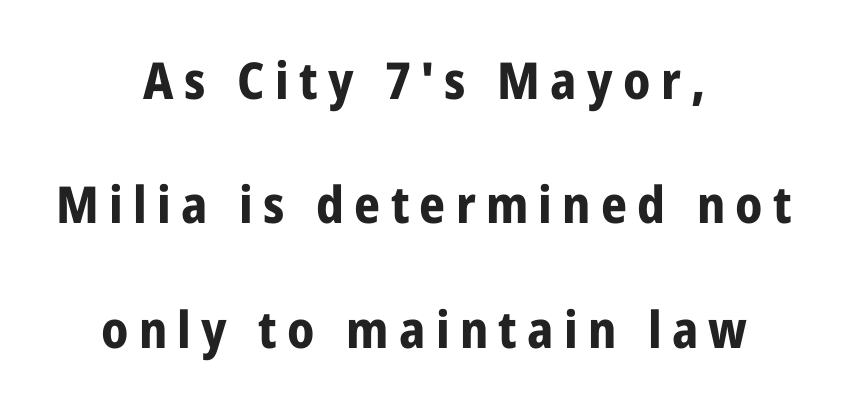
What weight is shown? A full bold with thick strokes. No feet cap the strokes, marking this as sans-serif type. The letters advance in unequal steps, a hallmark of proportional type. The letterforms stand isolated, each surrounded by extra space. Is there any slant? The stems are plumb. Compared with a flush-left layout, this one balances lines on the center instead.
